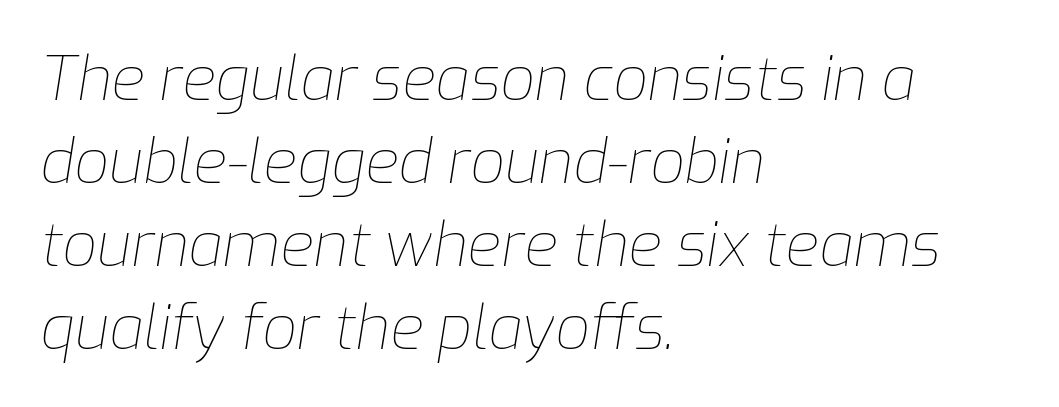
Q: Is the text bold? A: No.
Q: Is the text italic (slanted)? A: Yes, it leans right by about 9 degrees.
Q: Is the text underlined? A: No.
Q: How is the paragraph aligned? A: Left-aligned.
Q: Is the spacing between letters normal or unusually wide? A: Normal.
Q: Is the spacing between lines tight, normal or loose? A: Normal.
Q: Width (condensed, normal, or wide)? A: Normal.
Q: Stroke contrast? A: Low.
Q: x-height? A: Medium.
Q: Monospaced? A: No.
